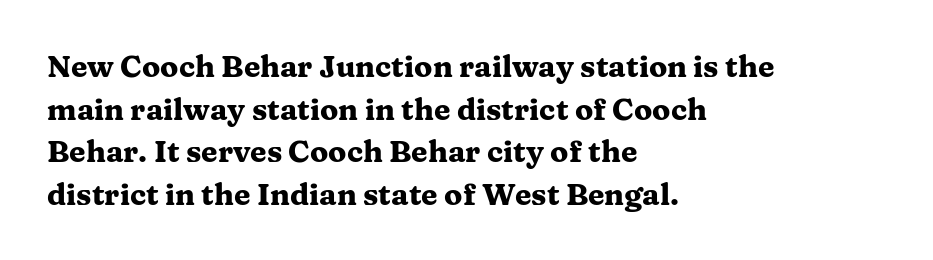
The image shows 30 px heavy, wide serif type, upright; set left-aligned, normal line spacing (1.42x), normal letter spacing, not underlined; medium stroke contrast and a medium x-height.
